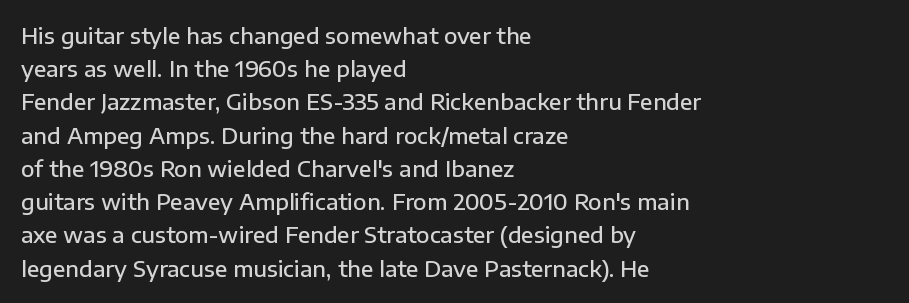
Q: Is the text bold? A: Semi-bold.
Q: Is the text italic (slanted)? A: No, it is upright.
Q: Is the text underlined? A: No.
Q: How is the paragraph aligned? A: Left-aligned.
Q: Is the spacing between letters normal or unusually wide? A: Normal.
Q: Is the spacing between lines tight, normal or loose? A: Normal.
